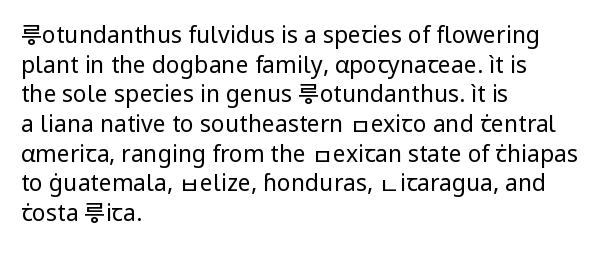
Q: Is the text bold? A: No.
Q: Is the text italic (slanted)? A: No, it is upright.
Q: Is the text underlined? A: No.
Q: How is the paragraph aligned? A: Left-aligned.
Q: Is the spacing between letters normal or unusually wide? A: Normal.
Q: Is the spacing between lines tight, normal or loose? A: Normal.
